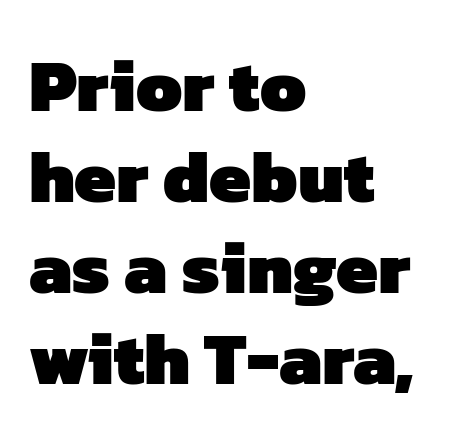
The image shows 74 px heavy sans-serif type; set left-aligned, line spacing 1.23x, normal letter spacing, not underlined; low stroke contrast and a medium x-height.
